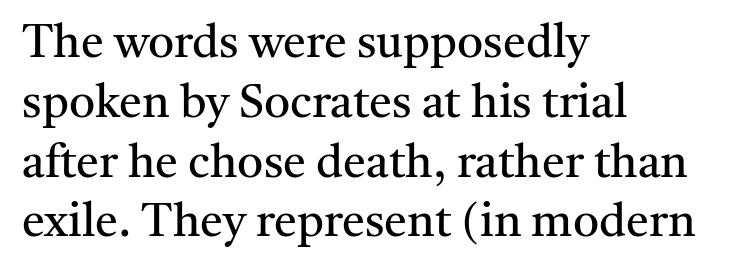
Q: Is the text bold? A: No.
Q: Is the text italic (slanted)? A: No, it is upright.
Q: Is the typeface a serif or a sans-serif typeface? A: Serif.
Q: Is the text underlined? A: No.
Q: How is the paragraph aligned? A: Left-aligned.
Q: Is the spacing between letters normal or unusually wide? A: Normal.
Q: Is the spacing between lines tight, normal or loose? A: Normal.
Q: Width (condensed, normal, or wide)? A: Normal.
Q: Stroke contrast? A: Medium.
Q: x-height? A: Medium.
Q: Monospaced? A: No.
